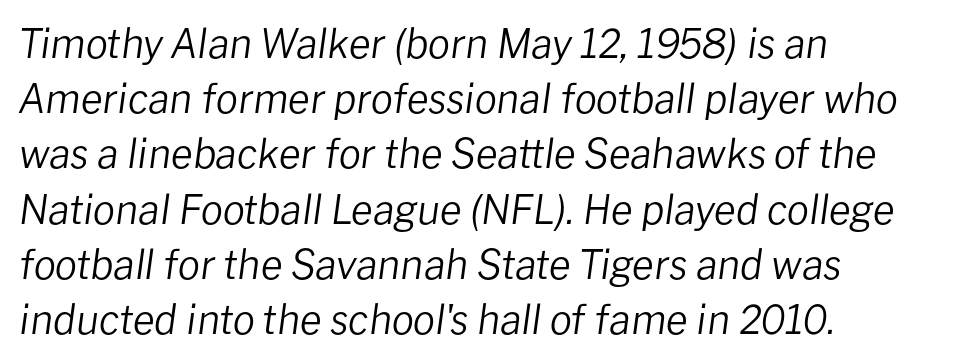
Tracking here is standard; glyphs follow each other at the usual distance. Do the characters align in a grid? No, the font is proportional. In CSS terms this would be text-align: left. Heaviness? Minimal to ordinary, like unemphasized prose. Leading matches the norm, producing a regular column.
